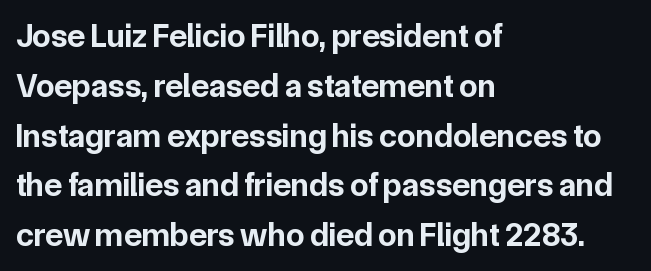
This sample uses an upright cut, with every glyph sitting square on the baseline. Grotesque or geometric, the face here clearly has no serifs. This rendering features lettering with no underline. A full-strength bold gives these letters their thick strokes. Think of a printed novel: that variable character pitch is what you see here. The text block is weighted toward the left margin, trailing off unevenly rightward.
